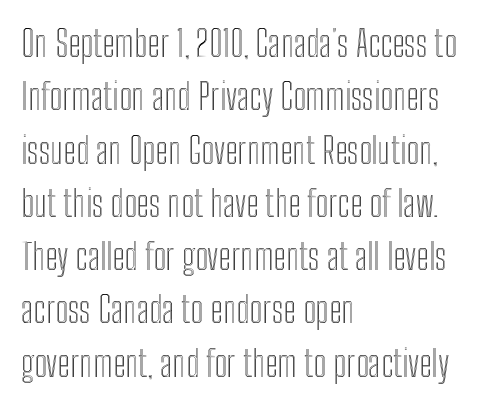
The image shows 36 px condensed type, upright; set left-aligned, normal line spacing (1.48x), normal letter spacing, not underlined; a medium x-height.
